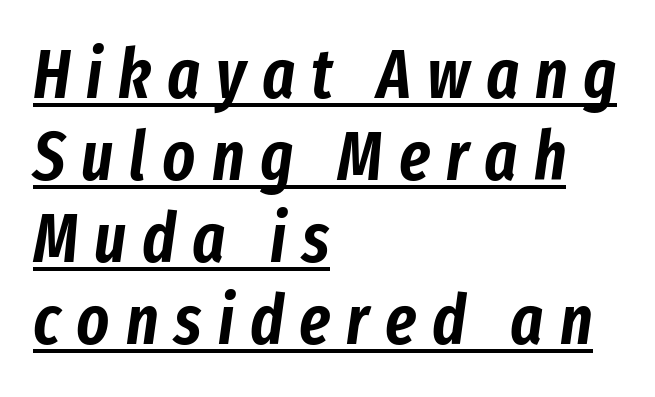
The image shows 69 px condensed type, italic (leaning right); set left-aligned, line spacing 1.19x, unusually wide letter spacing (+0.23 em), underlined; low stroke contrast and a medium x-height.
